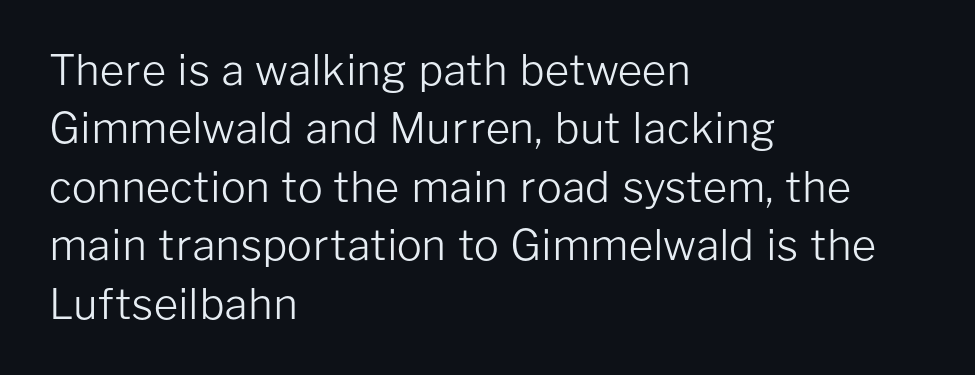
{"serif": "no", "italic": "no", "bold": "no", "weight": "light", "width": "normal", "stroke_contrast": "low", "x_height": "medium", "monospaced": "no", "underline": "no", "align": "left", "line_spacing": "normal", "line_spacing_ratio": 1.39, "letter_spacing": "normal", "letter_spacing_em": 0.0, "glyph_px": 42}
